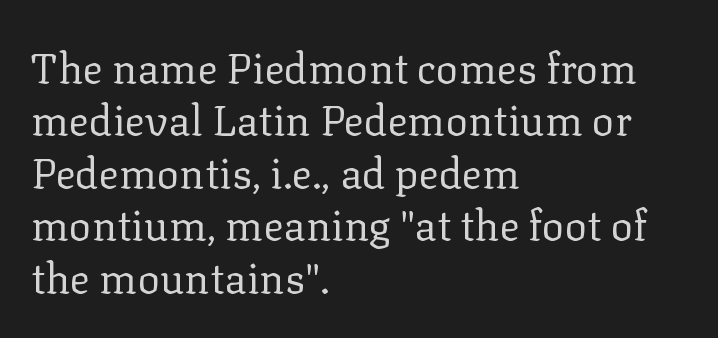
The strip under each line holds only bare page. The passage shown is typeset with a serif family. A classic flush-left, rag-right setting is used for this passage. The weight tops out at a normal text grade. The letters sit at their default tracking, neither squeezed nor spread. Do the letters lean? They stand straight.
